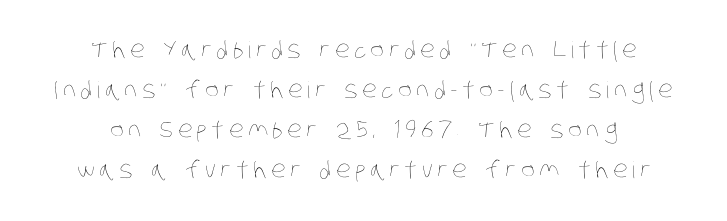
What stands out about the letter spacing? Its width — letters are far apart. Quick note: underline off. Reading down the block, each line starts at a different indent, mirrored at its end. The font is comparable to plain body text, perhaps lighter.
